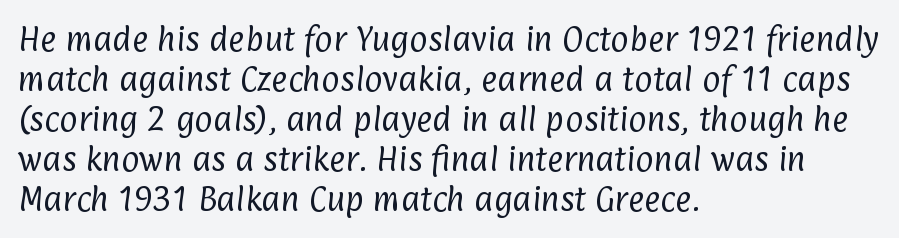
Stroke mass is kept to a normal reading level or below. A student would call this left alignment; a typographer would say flush left, rag right. Proportional: the letters do not fall into vertical columns. Has an underline been added? It has not. Successive baselines arrive at the customary interval.
